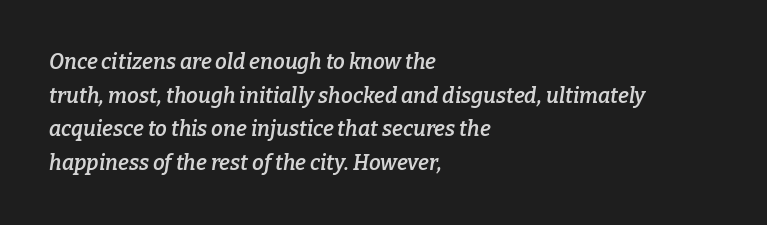
Q: Is the text bold? A: Semi-bold.
Q: Is the text italic (slanted)? A: Yes, it leans right by about 9 degrees.
Q: Is the text underlined? A: No.
Q: How is the paragraph aligned? A: Left-aligned.
Q: Is the spacing between letters normal or unusually wide? A: Normal.
Q: Is the spacing between lines tight, normal or loose? A: Normal.
